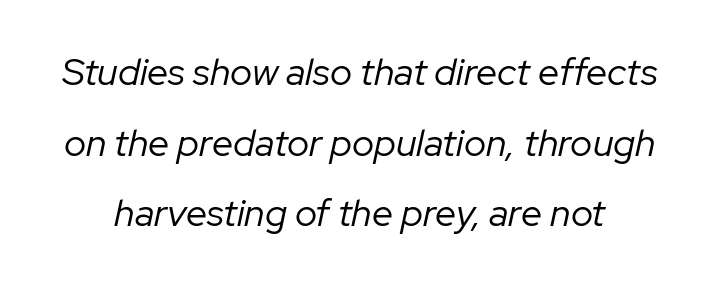
Unbolded letterforms with no extra heft. Is the type slanted? Yes — the strokes lean at a clear angle. These lines are rendered in a variable-pitch font. Each row of text sits above clean, open space.
